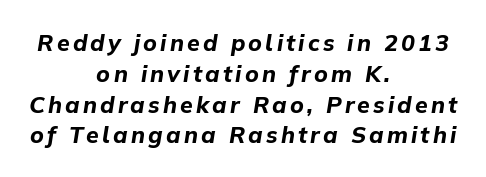
Interline gaps are of average width in this sample. The font is running at its bold setting. In CSS terms this would be text-align: center. A clean baseline with only descenders dipping below it.
